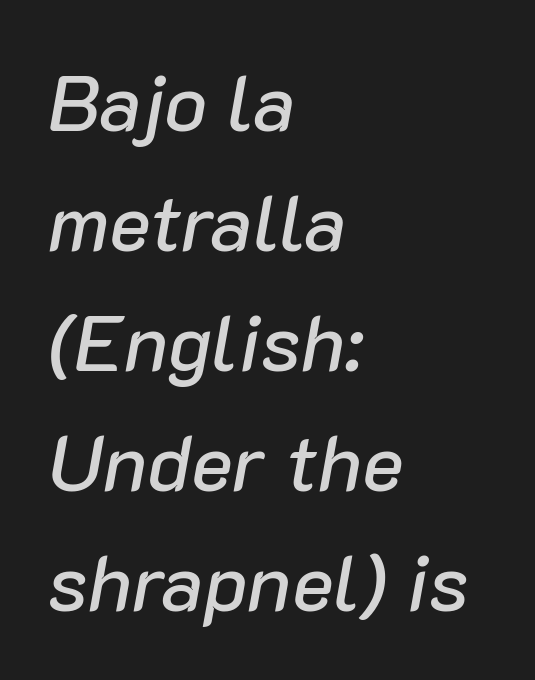
{"italic": "yes", "lean": "right", "slant_degrees": 10, "width": "normal", "stroke_contrast": "low", "x_height": "medium", "monospaced": "no", "underline": "no", "align": "left", "line_spacing": "normal", "line_spacing_ratio": 1.52, "letter_spacing": "normal", "letter_spacing_em": 0.0, "glyph_px": 79}
